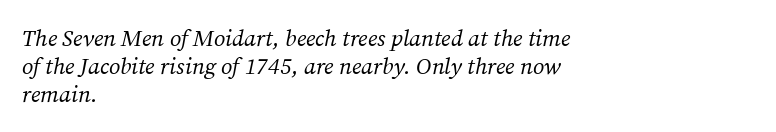
Alignment: flush left. The glyphs are unaccompanied by any horizontal stroke below them. Vertical stems look standard width or narrower in stroke. Quick note: italic. Compared with typical body copy, the letter spacing here is the same.
